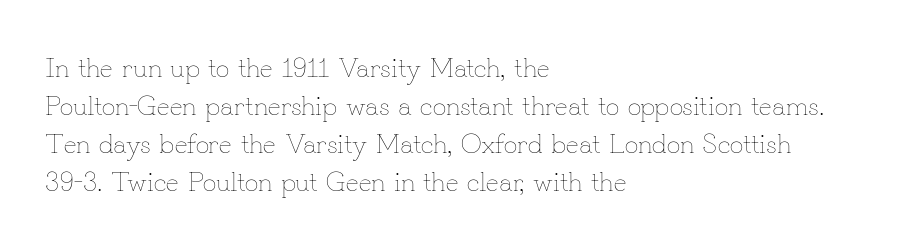
Q: Is the text bold? A: No.
Q: Is the text italic (slanted)? A: No, it is upright.
Q: Is the text underlined? A: No.
Q: How is the paragraph aligned? A: Left-aligned.
Q: Is the spacing between letters normal or unusually wide? A: Normal.
Q: Is the spacing between lines tight, normal or loose? A: Normal.
